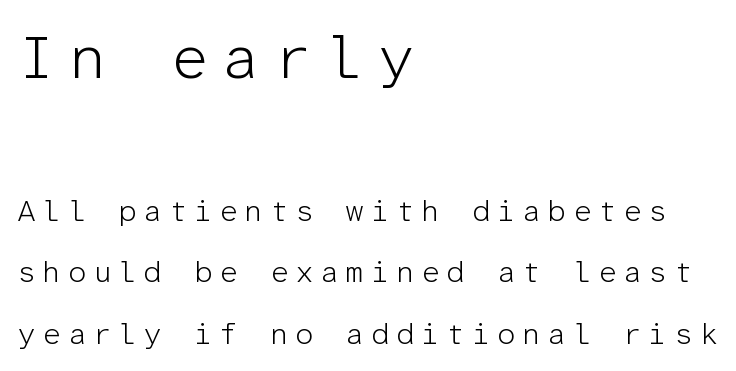
{"serif": "no", "italic": "no", "bold": "no", "weight": "light", "width": "normal", "stroke_contrast": "low", "x_height": "medium", "monospaced": "yes", "underline": "no", "align": "left", "line_spacing": "loose", "line_spacing_ratio": 2.05, "letter_spacing": "wide", "letter_spacing_em": 0.21, "larger_block": "first", "size_ratio": 2.03, "glyph_px": 61}
